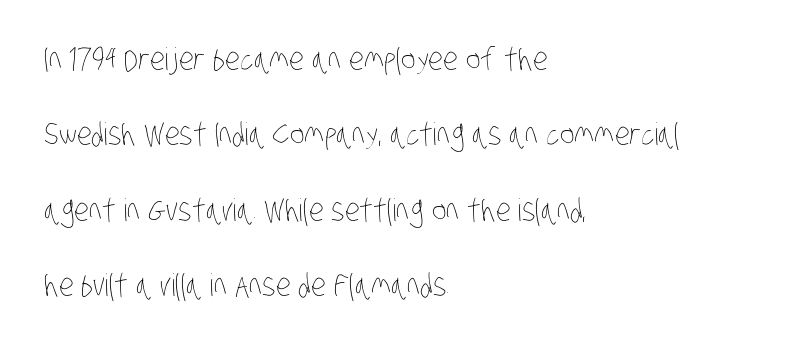
{"bold": "no", "weight": "thin", "width": "condensed", "stroke_contrast": "low", "x_height": "large", "monospaced": "no", "underline": "no", "align": "left", "line_spacing": "loose", "line_spacing_ratio": 2.43, "letter_spacing": "normal", "letter_spacing_em": 0.0, "glyph_px": 31}
